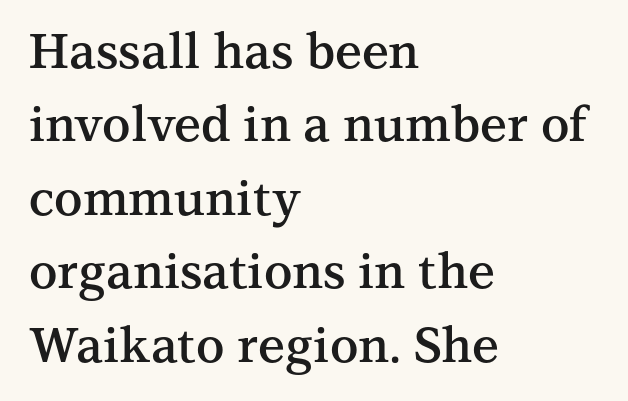
Q: Is the text bold? A: Semi-bold.
Q: Is the text italic (slanted)? A: No, it is upright.
Q: Is the typeface a serif or a sans-serif typeface? A: Serif.
Q: Is the text underlined? A: No.
Q: How is the paragraph aligned? A: Left-aligned.
Q: Is the spacing between letters normal or unusually wide? A: Normal.
Q: Is the spacing between lines tight, normal or loose? A: Normal.
Q: Width (condensed, normal, or wide)? A: Normal.
Q: Stroke contrast? A: Medium.
Q: x-height? A: Medium.
Q: Monospaced? A: No.
